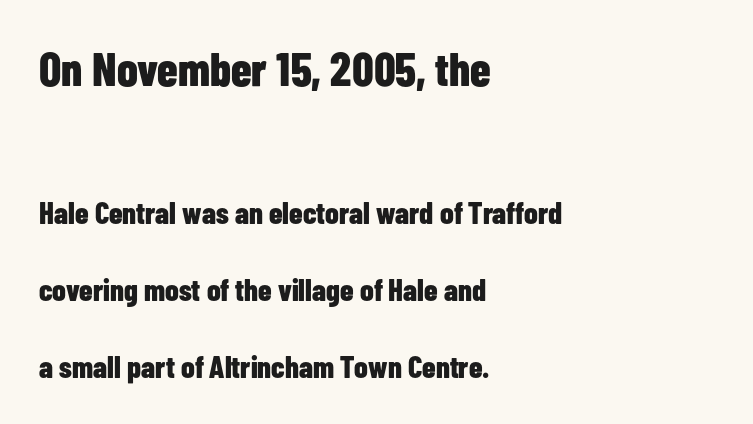
{"serif": "no", "italic": "no", "bold": "yes", "weight": "bold", "width": "condensed", "stroke_contrast": "low", "x_height": "medium", "monospaced": "no", "underline": "no", "align": "left", "line_spacing": "loose", "line_spacing_ratio": 2.48, "letter_spacing": "normal", "letter_spacing_em": 0.0, "larger_block": "first", "size_ratio": 1.52, "glyph_px": 47}
